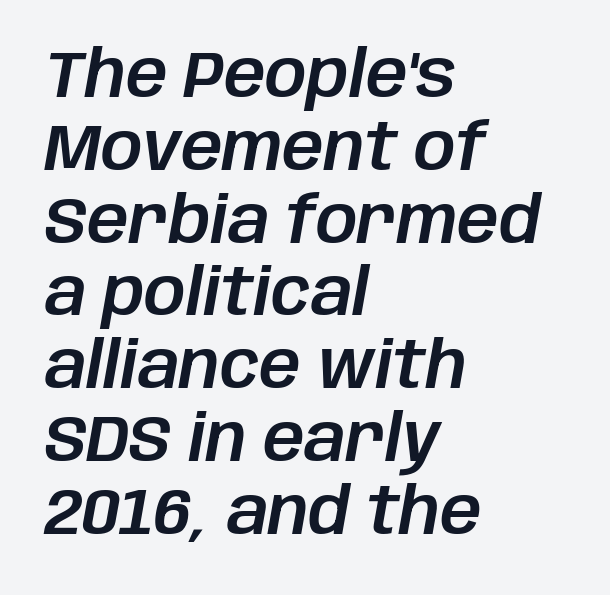
Q: Is the text italic (slanted)? A: Yes, it leans right by about 10 degrees.
Q: Is the text underlined? A: No.
Q: How is the paragraph aligned? A: Left-aligned.
Q: Is the spacing between letters normal or unusually wide? A: Normal.
Q: Is the spacing between lines tight, normal or loose? A: Tight.
Q: Width (condensed, normal, or wide)? A: Normal.
Q: Stroke contrast? A: Low.
Q: x-height? A: Large.
Q: Monospaced? A: No.
